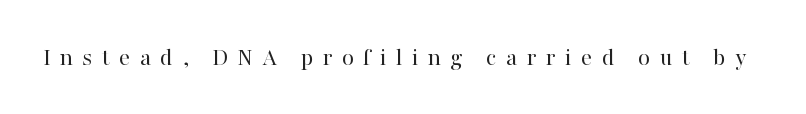
Rendered with straight, roman letterforms. A clean baseline with only descenders dipping below it. Is this a heavy cut? Hardly; it is regular or lighter. Tracking value appears strongly positive — letters spread wide.
